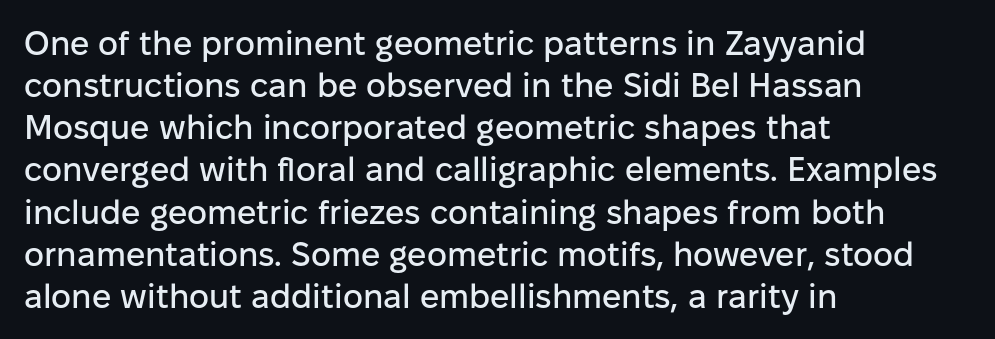
{"serif": "no", "italic": "no", "width": "normal", "stroke_contrast": "low", "x_height": "medium", "monospaced": "no", "underline": "no", "align": "left", "line_spacing_ratio": 1.24, "letter_spacing": "normal", "letter_spacing_em": 0.0, "glyph_px": 34}
